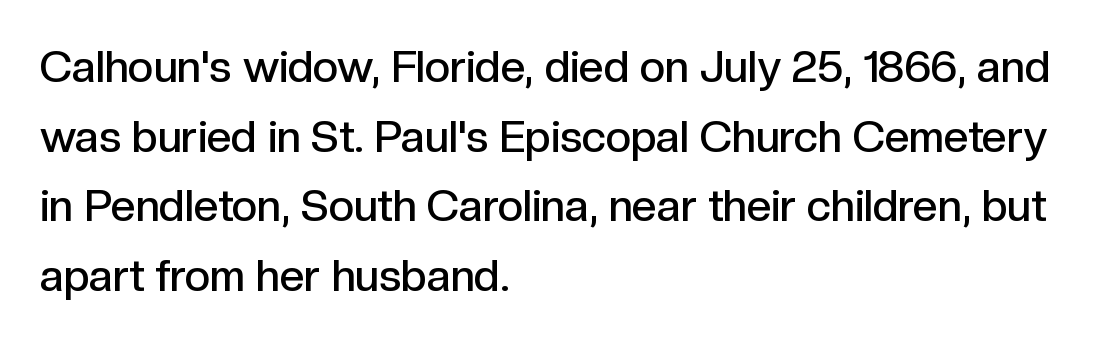
{"serif": "no", "italic": "no", "bold": "semi", "weight": "semibold", "width": "normal", "x_height": "medium", "monospaced": "no", "underline": "no", "align": "left", "line_spacing": "normal", "line_spacing_ratio": 1.58, "letter_spacing": "normal", "letter_spacing_em": 0.0, "glyph_px": 44}
